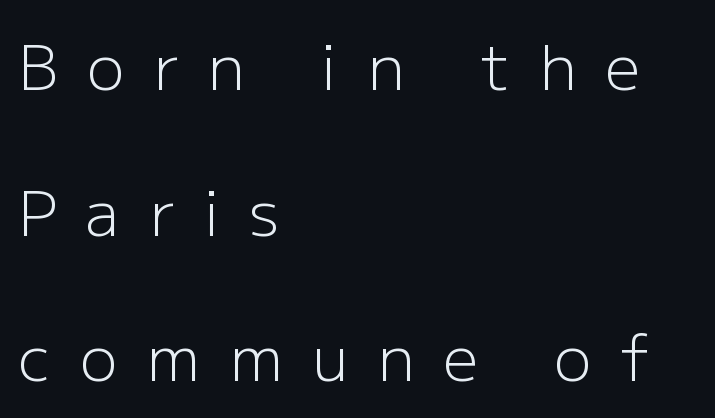
The area under the type is left untouched. Notice how the passage keeps a crisp vertical edge on the left only. The passage shown is typed in a proportional face where columns would drift. Each word looks stretched out because of the extra space between its letters. The designer dialed line spacing up above the default. The type family on display is of the sans-serif kind.
